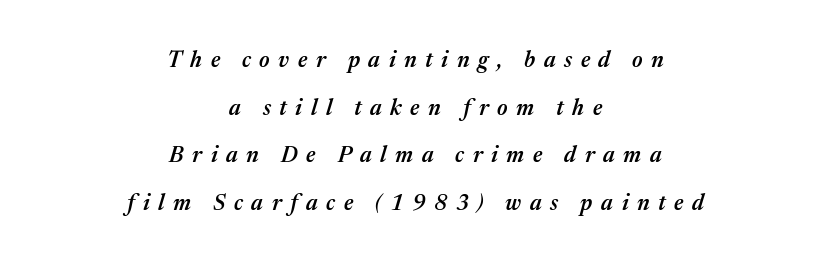
The image shows 22 px text type, italic (leaning right); set centered, loose line spacing (2.16x), unusually wide letter spacing (+0.39 em), not underlined.
